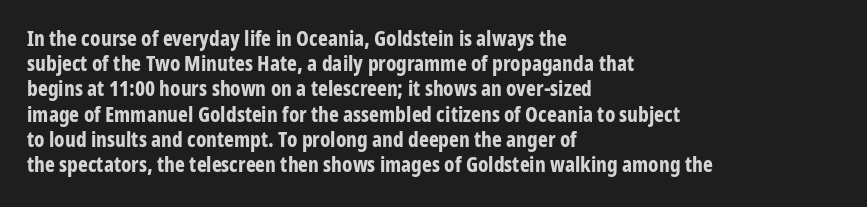
{"italic": "no", "bold": "yes", "underline": "no", "align": "left", "line_spacing_ratio": 1.2, "letter_spacing": "normal", "letter_spacing_em": 0.0, "glyph_px": 21}
